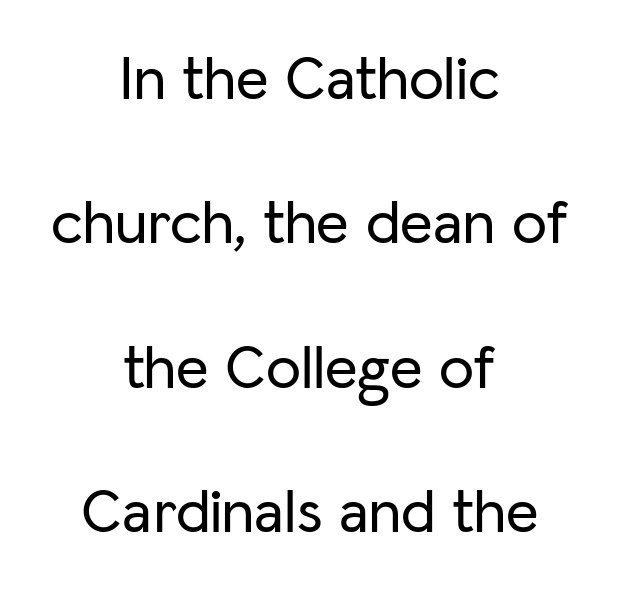
{"serif": "no", "italic": "no", "width": "normal", "stroke_contrast": "low", "x_height": "medium", "monospaced": "no", "underline": "no", "align": "center", "line_spacing": "loose", "line_spacing_ratio": 2.29, "letter_spacing": "normal", "letter_spacing_em": 0.0, "glyph_px": 63}
